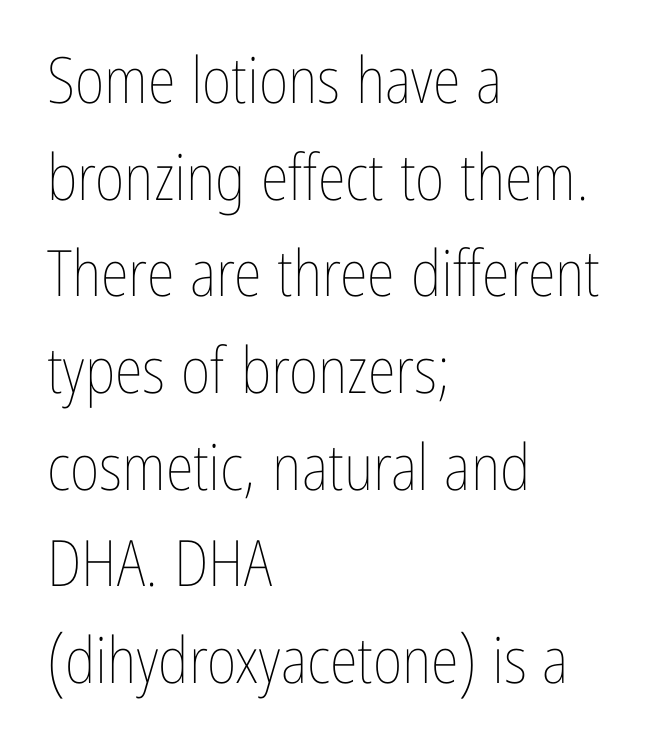
Q: Is the text bold? A: No.
Q: Is the text italic (slanted)? A: No, it is upright.
Q: Is the text underlined? A: No.
Q: How is the paragraph aligned? A: Left-aligned.
Q: Is the spacing between letters normal or unusually wide? A: Normal.
Q: Is the spacing between lines tight, normal or loose? A: Normal.
Q: Width (condensed, normal, or wide)? A: Condensed.
Q: Stroke contrast? A: Low.
Q: x-height? A: Medium.
Q: Monospaced? A: No.
